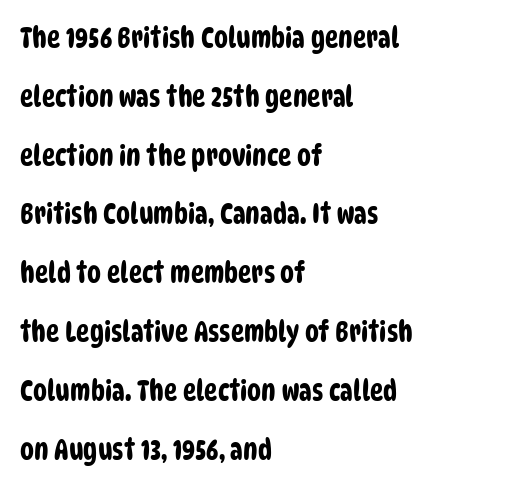
Casual observation: everything's shoved over to the left. Each letter's strokes conclude bluntly, with no projecting serifs. The letters advance in unequal steps, a hallmark of proportional type. Just letters on the line, the space beneath them empty.
